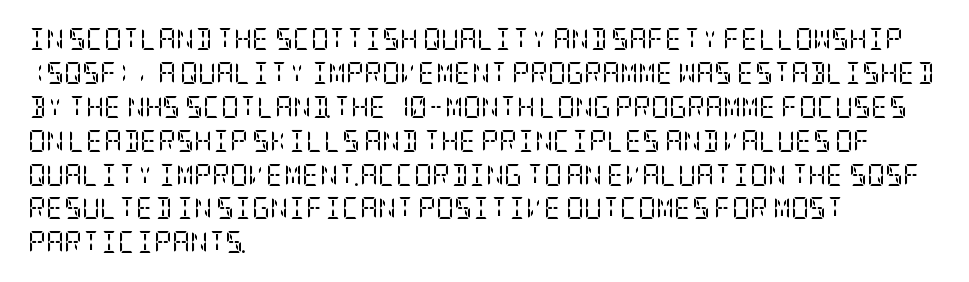
The image shows 22 px text type, upright; set left-aligned, normal line spacing (1.54x), normal letter spacing, not underlined.
